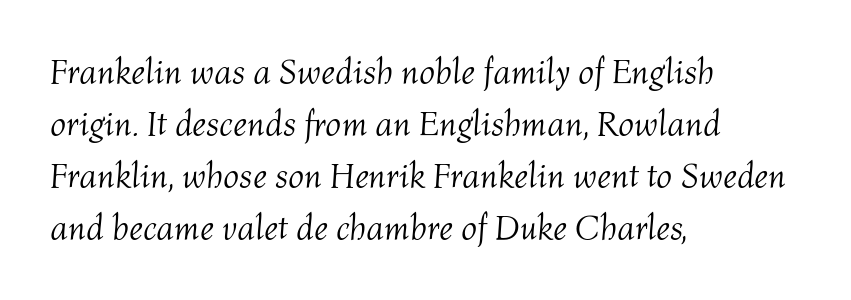
{"italic": "yes", "lean": "right", "slant_degrees": 4, "bold": "no", "weight": "light", "width": "normal", "stroke_contrast": "medium", "x_height": "medium", "monospaced": "no", "underline": "no", "align": "left", "line_spacing": "normal", "line_spacing_ratio": 1.49, "letter_spacing": "normal", "letter_spacing_em": 0.0, "glyph_px": 35}
